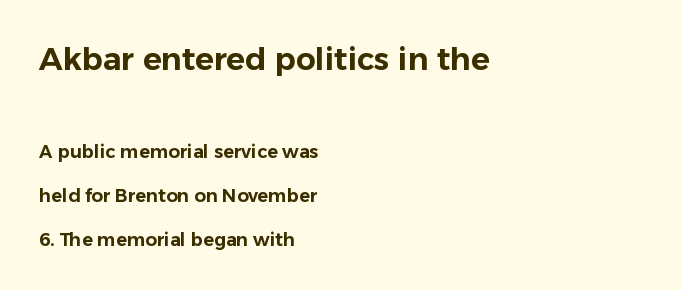
The image shows 31 px sans-serif type, upright; set left-aligned, loose line spacing (2.45x), normal letter spacing, not underlined; the first (top) block is 1.72x larger; low stroke contrast and a medium x-height.
